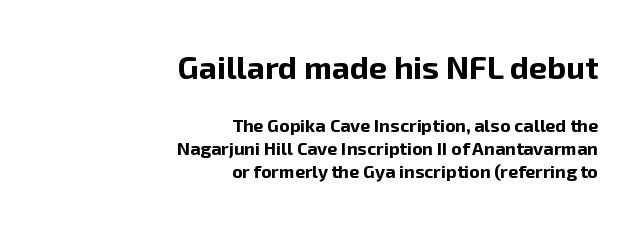
The image shows 32 px bold sans-serif type, upright; set right-aligned, normal line spacing (1.29x), normal letter spacing, not underlined; the first (top) block is 1.78x larger; low stroke contrast and a medium x-height.
